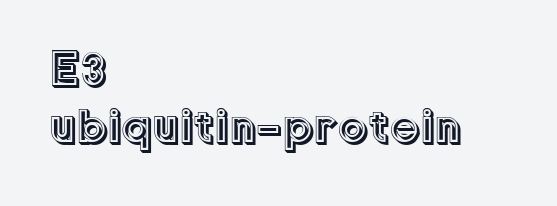
You could not count columns in this text — the font is proportionally spaced. Style check: upright. The face used here is rendered with its standard letterfit. The typesetter chose a ragged-right arrangement here.
